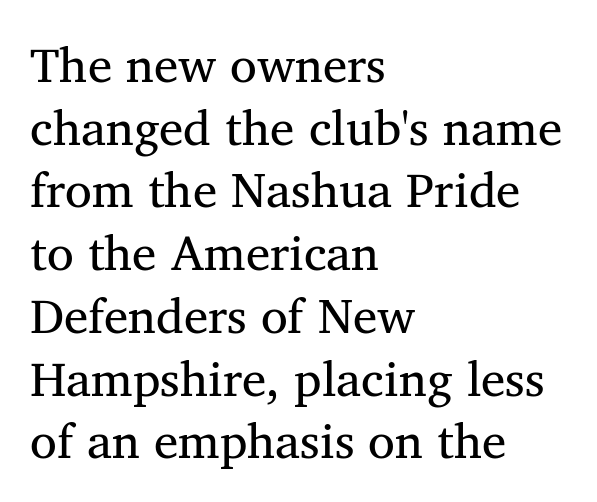
{"serif": "yes", "italic": "no", "bold": "no", "weight": "regular", "width": "normal", "stroke_contrast": "medium", "x_height": "medium", "monospaced": "no", "underline": "no", "align": "left", "line_spacing": "normal", "line_spacing_ratio": 1.28, "letter_spacing": "normal", "letter_spacing_em": 0.0, "glyph_px": 49}
